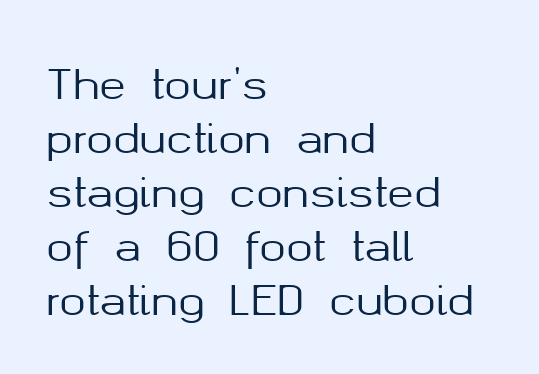
The image shows 40 px sans-serif type, upright; set left-aligned, normal line spacing (1.35x), normal letter spacing, not underlined; medium stroke contrast and a medium x-height.
